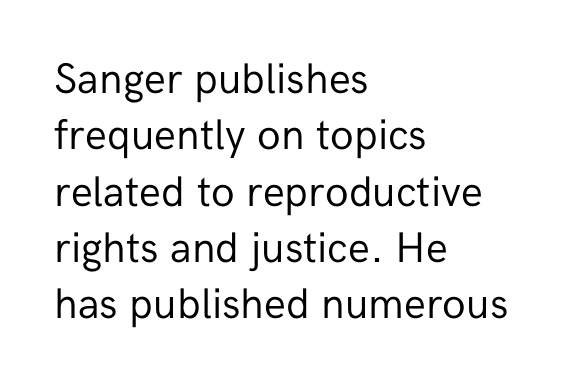
Horizontally, the lines are justified to the leading edge only. If you measured baseline to baseline, you'd find a middling distance. Has an underline been added? It has not. Short note: letters normally spaced. Stem width sits at or under what a default text font uses.
